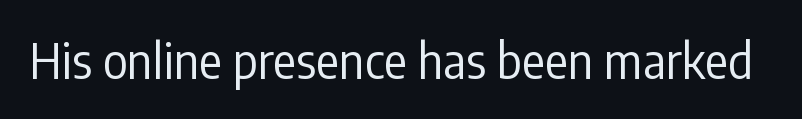
Q: Is the text bold? A: No.
Q: Is the text italic (slanted)? A: No, it is upright.
Q: Is the typeface a serif or a sans-serif typeface? A: Sans-serif.
Q: Is the text underlined? A: No.
Q: Is the spacing between letters normal or unusually wide? A: Normal.
Q: Width (condensed, normal, or wide)? A: Condensed.
Q: Stroke contrast? A: Low.
Q: x-height? A: Medium.
Q: Monospaced? A: No.
